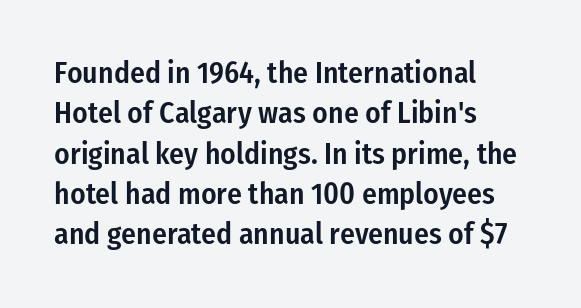
{"serif": "no", "italic": "no", "bold": "semi", "weight": "semibold", "width": "condensed", "stroke_contrast": "low", "x_height": "medium", "monospaced": "no", "underline": "no", "align": "left", "line_spacing": "normal", "line_spacing_ratio": 1.3, "letter_spacing": "normal", "letter_spacing_em": 0.0, "glyph_px": 31}
